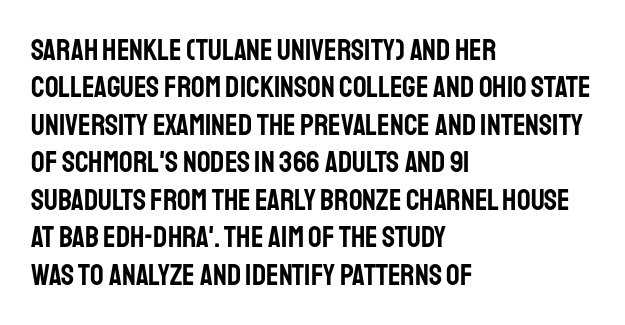
The designer went with a sans here, leaving each stem footless. Honestly, there is no underline to notice here at all. Rows of type keep a routine distance in the vertical direction. Every row of glyphs begins at an identical x-position on the left. These lines are rendered in a variable-pitch font. A roman cut, with each character standing at attention.
